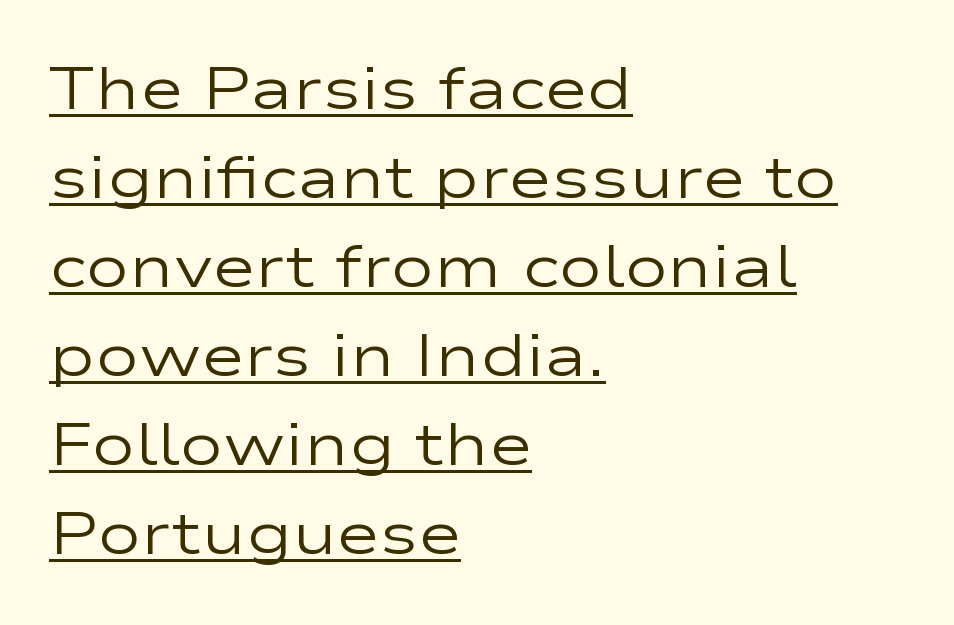
Regular leading. Caption: standard tracking, unaltered. Underline: present. Each letter keeps its own natural width here, so spacing adapts to shape. The face used here is a sans, in the tradition of grotesques and geometrics. The typesetting does not lean heavy: it is not bold.
